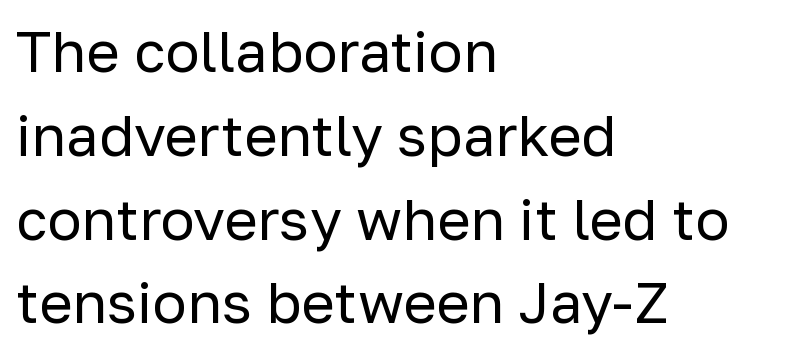
No word sits above an underline. The designer went with a sans here, leaving each stem footless. A typesetter would call this proportional, since set widths differ per character. The rendering keeps characters at their native spacing.
